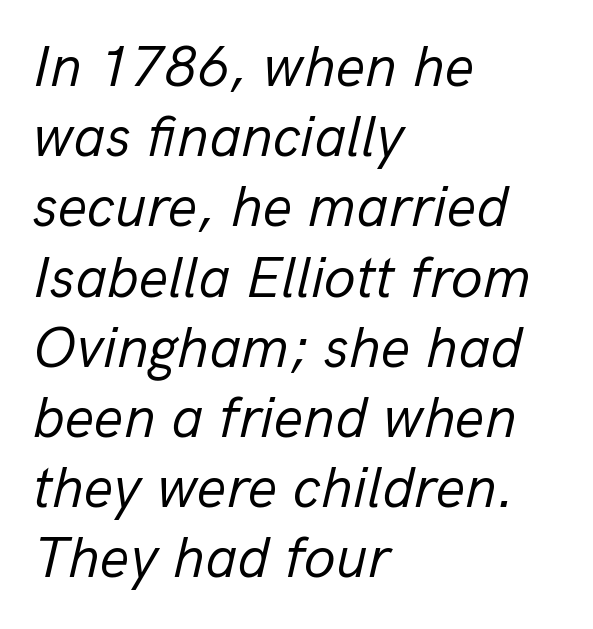
Bare-footed words on every line. Do the characters align in a grid? No, the font is proportional. A classic flush-left, rag-right setting is used for this passage. Stroke thickness stays within the range of a standard reading face or lighter.
